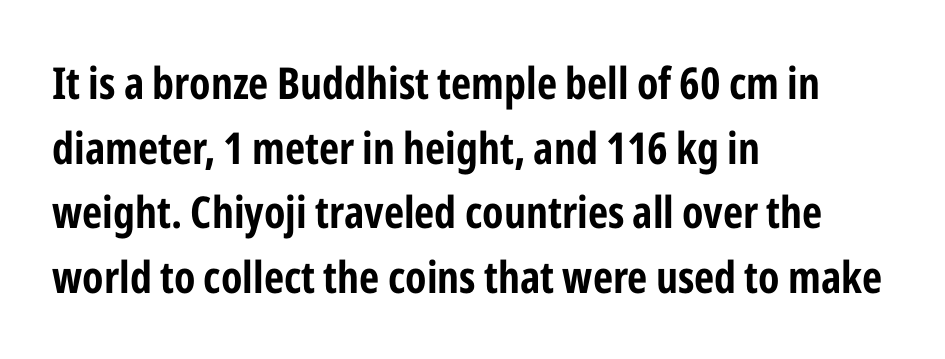
This sample has the flowing, uneven cadence of proportional lettering. Every stem runs plumb, perpendicular to the baseline. Caption: multi-line text, flush left, ragged right. Decoration check: the copy has no underline.
